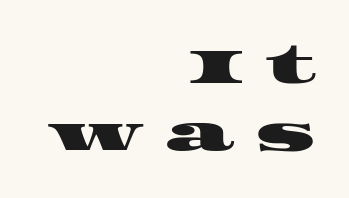
Here the designer chose a conventional face with non-uniform glyph widths. Caption: multi-line text, flush right, ragged left. Is there much room between lines? A standard amount, neither cramped nor airy. The tracking reads as deliberately expanded to a designer's eye. The text was rendered using a seriffed face with decorative stroke endings. Just letters on the line, the space beneath them empty.
